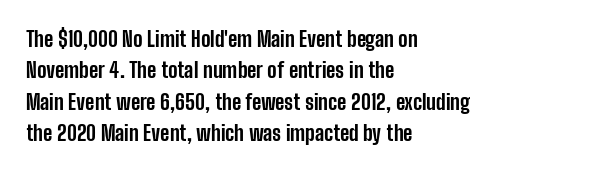
Set as a true bold cut, around the 700 mark. You can tell it's not italic because the verticals are truly vertical. Horizontally, the lines are justified to the leading edge only. Evenly set lines give the paragraph a standard silhouette. Just letters on the line, the space beneath them empty. Compared with typical body copy, the letter spacing here is the same.
